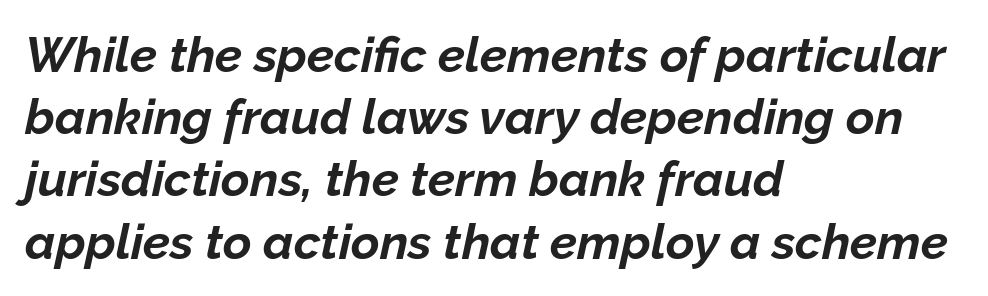
Q: Is the text bold? A: Yes.
Q: Is the text italic (slanted)? A: Yes, it leans right by about 12 degrees.
Q: Is the text underlined? A: No.
Q: How is the paragraph aligned? A: Left-aligned.
Q: Is the spacing between letters normal or unusually wide? A: Normal.
Q: Is the spacing between lines tight, normal or loose? A: Normal.
Q: Width (condensed, normal, or wide)? A: Normal.
Q: Stroke contrast? A: Low.
Q: x-height? A: Medium.
Q: Monospaced? A: No.
